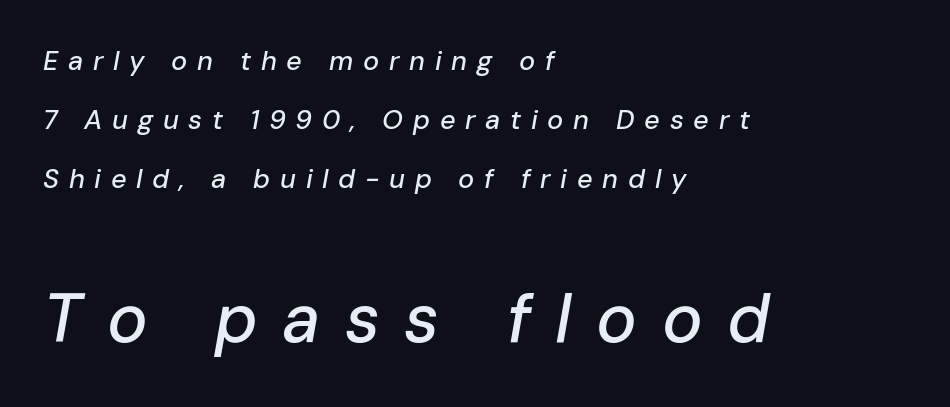
The image shows 68 px text type, italic (leaning right); set left-aligned, loose line spacing (2.18x), unusually wide letter spacing (+0.36 em), not underlined; the second (bottom) block is 2.52x larger; low stroke contrast and a medium x-height.
